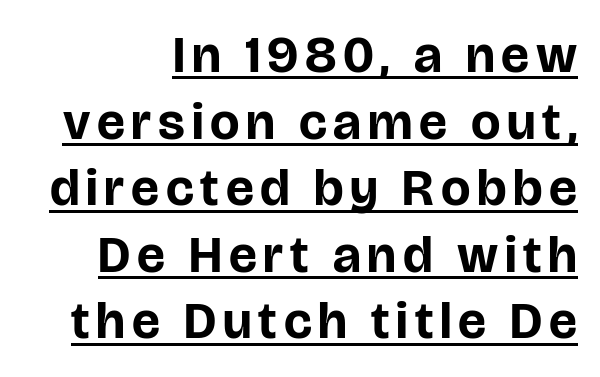
Italic: no, the glyphs are upright roman. The font family rendered here belongs to the sans-serif group. The vertical gap from one line to the next is medium. Typographic density is high because the face is bold. This sample carries an underscore along the baseline area.
